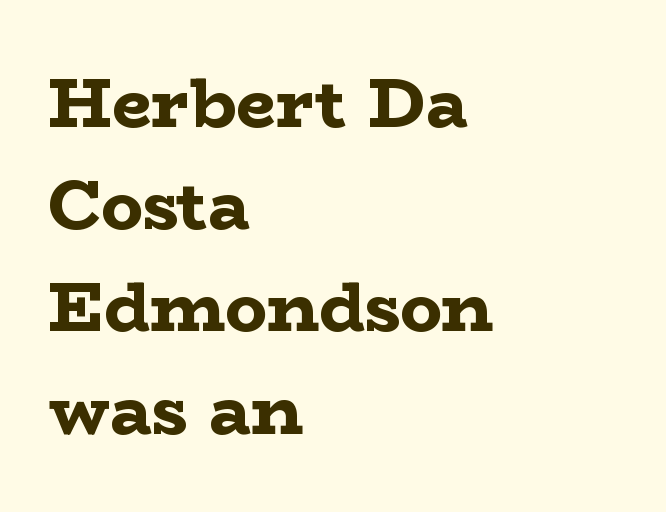
Q: Is the text bold? A: Yes.
Q: Is the text italic (slanted)? A: No, it is upright.
Q: Is the typeface a serif or a sans-serif typeface? A: Serif.
Q: Is the text underlined? A: No.
Q: How is the paragraph aligned? A: Left-aligned.
Q: Is the spacing between letters normal or unusually wide? A: Normal.
Q: Is the spacing between lines tight, normal or loose? A: Normal.
Q: Width (condensed, normal, or wide)? A: Wide.
Q: Stroke contrast? A: Low.
Q: x-height? A: Medium.
Q: Monospaced? A: No.
